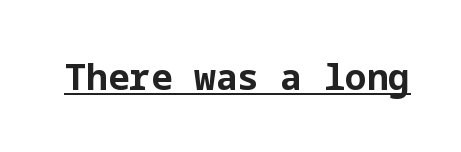
Q: Is the text bold? A: Yes.
Q: Is the text italic (slanted)? A: No, it is upright.
Q: Is the typeface a serif or a sans-serif typeface? A: Sans-serif.
Q: Is the text underlined? A: Yes.
Q: Is the spacing between letters normal or unusually wide? A: Normal.
Q: Width (condensed, normal, or wide)? A: Normal.
Q: Stroke contrast? A: Low.
Q: x-height? A: Medium.
